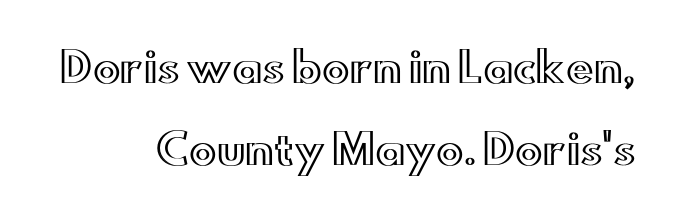
The image shows 41 px wide type, upright; set right-aligned, loose line spacing (2.0x), normal letter spacing, not underlined; a small x-height.
